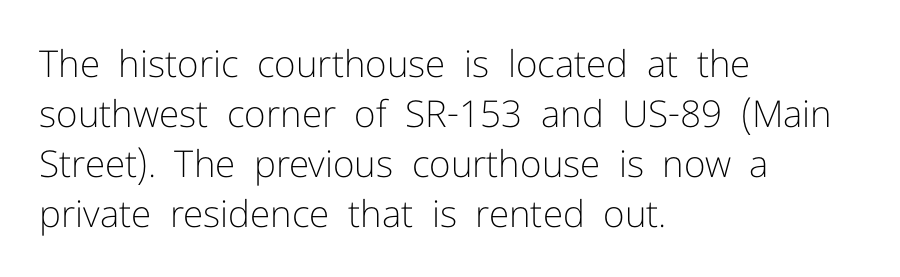
The image shows 37 px light sans-serif type, upright; set left-aligned, normal line spacing (1.35x), normal letter spacing, not underlined; low stroke contrast and a medium x-height.
